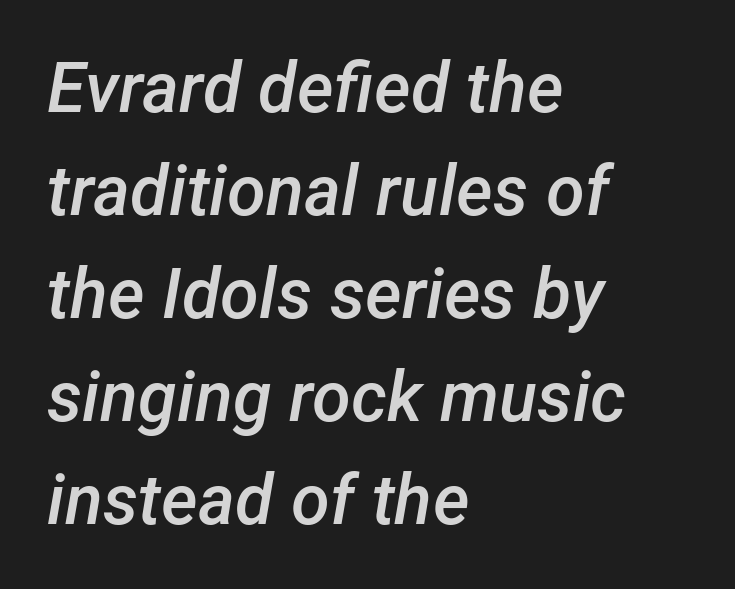
The image shows 70 px semibold type, italic (leaning right); set left-aligned, normal line spacing (1.47x), normal letter spacing, not underlined; low stroke contrast and a medium x-height.
